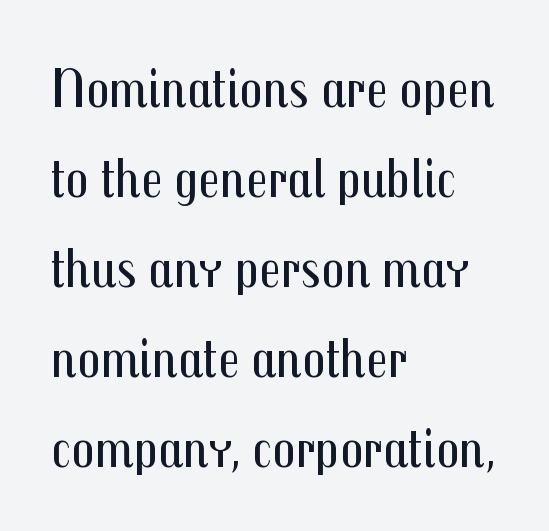
Q: Is the text bold? A: No.
Q: Is the text italic (slanted)? A: No, it is upright.
Q: Is the typeface a serif or a sans-serif typeface? A: Sans-serif.
Q: Is the text underlined? A: No.
Q: How is the paragraph aligned? A: Left-aligned.
Q: Is the spacing between letters normal or unusually wide? A: Normal.
Q: Is the spacing between lines tight, normal or loose? A: Normal.
Q: Width (condensed, normal, or wide)? A: Condensed.
Q: Stroke contrast? A: Medium.
Q: x-height? A: Medium.
Q: Monospaced? A: No.
